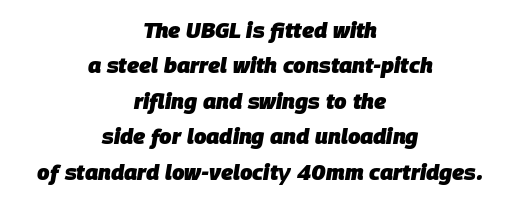
The image shows 22 px bold type, italic (leaning right); set centered, normal line spacing (1.61x), normal letter spacing, not underlined.
